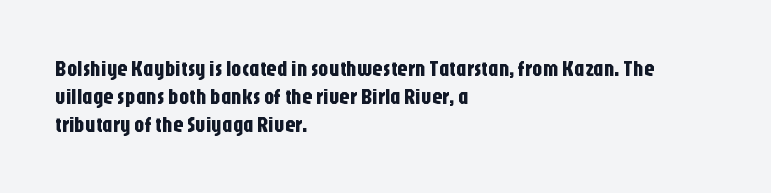
The image shows 21 px text type, upright; set left-aligned, normal line spacing (1.33x), normal letter spacing, not underlined.
